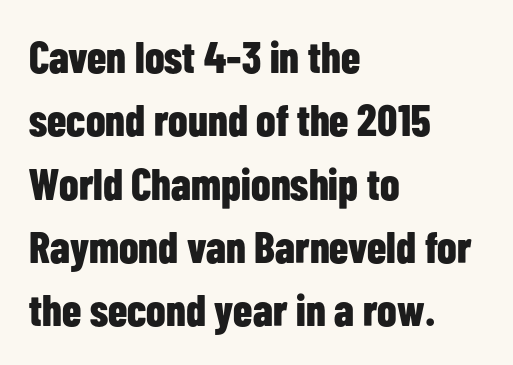
Does the type have serifs? No, each stem ends abruptly. The letters are bold, with thick, heavy strokes. Line beginnings align vertically; line endings do not. Tall strokes in this sample are plumb rather than angled. A typesetter would call this proportional, since set widths differ per character. The zone under the glyphs is completely vacant.
